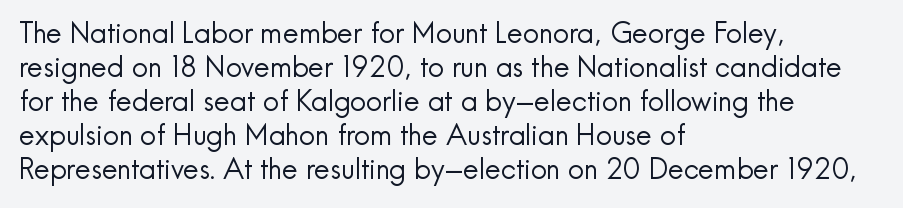
Here the designer chose a conventional face with non-uniform glyph widths. A quiet, ordinary-to-light weight characterises the typeface. A roman cut, with each character standing at attention. Caption: multi-line text, flush left, ragged right. Observe the absence of serifs on each vertical stroke in this sample.
